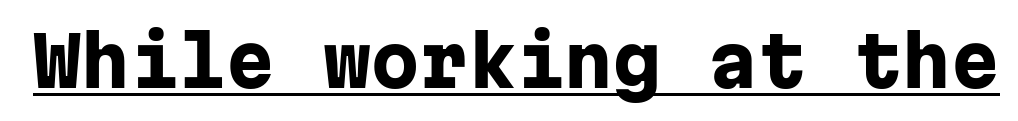
{"serif": "no", "italic": "no", "bold": "yes", "weight": "heavy", "width": "normal", "stroke_contrast": "low", "x_height": "medium", "monospaced": "yes", "underline": "yes", "letter_spacing": "normal", "letter_spacing_em": 0.0, "glyph_px": 69}
